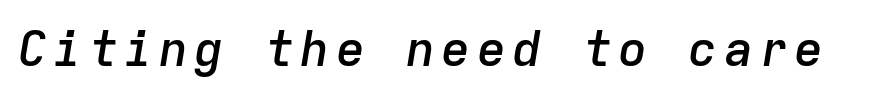
Q: Is the text bold? A: Semi-bold.
Q: Is the text italic (slanted)? A: Yes, it leans right by about 9 degrees.
Q: Is the text underlined? A: No.
Q: Width (condensed, normal, or wide)? A: Normal.
Q: Stroke contrast? A: Low.
Q: x-height? A: Medium.
Q: Monospaced? A: Yes.
